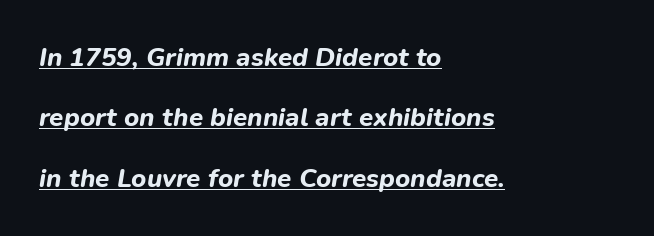
{"italic": "yes", "lean": "right", "slant_degrees": 9, "bold": "yes", "underline": "yes", "align": "left", "line_spacing": "loose", "line_spacing_ratio": 2.32, "letter_spacing": "normal", "letter_spacing_em": 0.0, "glyph_px": 26}
